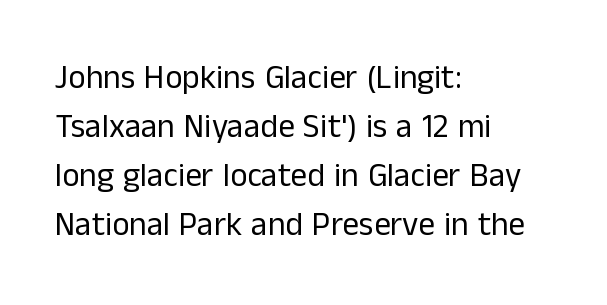
{"serif": "no", "italic": "no", "bold": "no", "weight": "regular", "width": "normal", "stroke_contrast": "low", "x_height": "medium", "monospaced": "no", "underline": "no", "align": "left", "line_spacing": "normal", "line_spacing_ratio": 1.48, "letter_spacing": "normal", "letter_spacing_em": 0.0, "glyph_px": 33}
